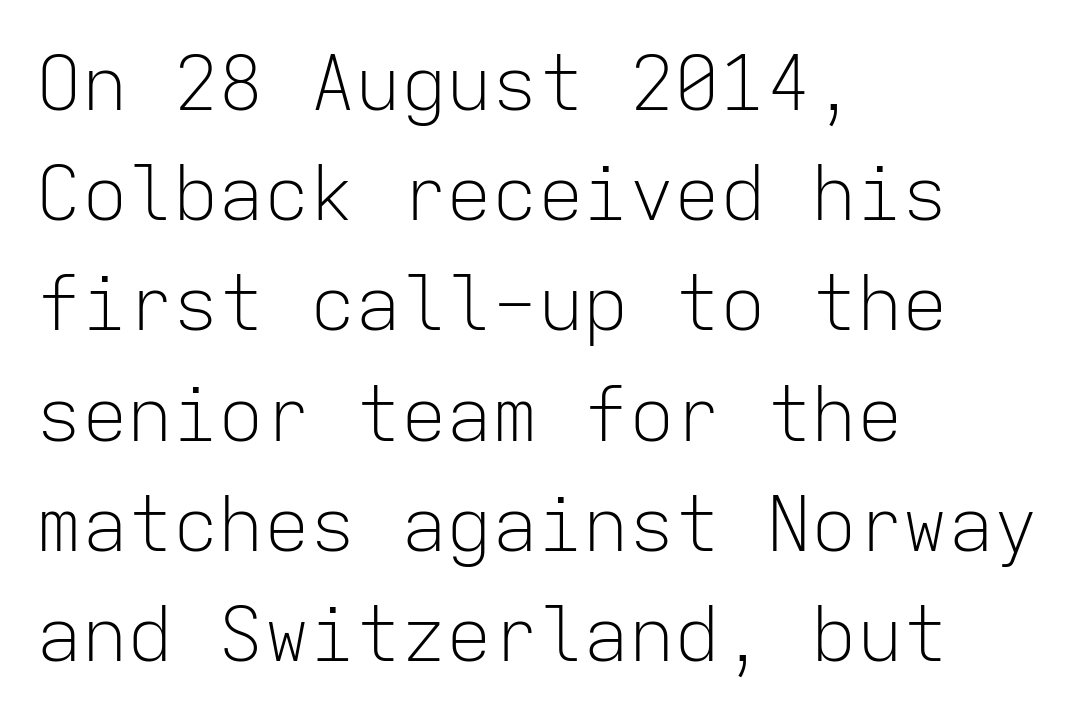
{"serif": "no", "italic": "no", "bold": "no", "weight": "light", "width": "normal", "stroke_contrast": "low", "x_height": "medium", "monospaced": "yes", "underline": "no", "align": "left", "line_spacing": "normal", "line_spacing_ratio": 1.45, "letter_spacing": "normal", "letter_spacing_em": 0.0, "glyph_px": 76}
